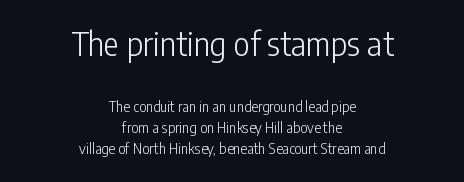
The image shows 32 px light, condensed sans-serif type, upright; set centered, normal line spacing (1.51x), normal letter spacing, not underlined; the first (top) block is 2.29x larger; low stroke contrast and a medium x-height.
